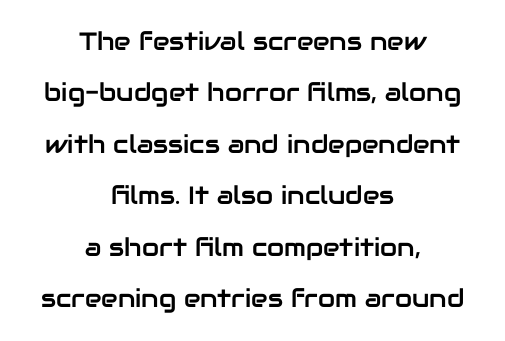
The image shows 25 px text type, upright; set centered, loose line spacing (2.06x), normal letter spacing, not underlined.
